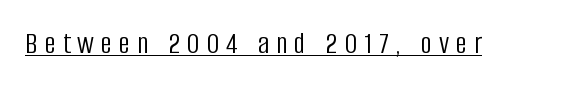
{"serif": "no", "italic": "no", "bold": "no", "weight": "light", "width": "condensed", "stroke_contrast": "low", "x_height": "large", "monospaced": "no", "underline": "yes", "letter_spacing": "wide", "letter_spacing_em": 0.23, "glyph_px": 31}
